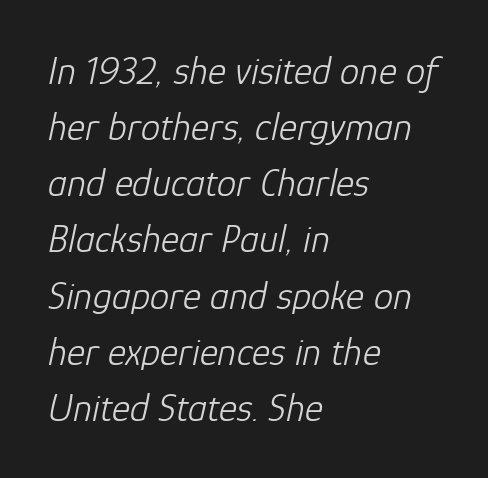
The face used here is proportionally spaced, like ordinary book or web type. The block of text has a typical density, with ordinary space between rows. The lettering tilts uniformly, giving the passage an italic look. A typesetter would call this zero additional tracking. Glance below the letters and you will spot only blank space. Reading down the block, your eye returns to a fixed left position each line.
